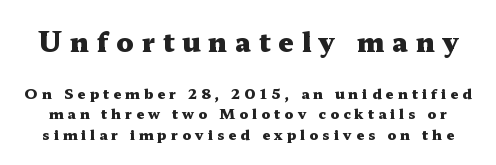
Q: Is the text bold? A: Yes.
Q: Is the text italic (slanted)? A: No, it is upright.
Q: Is the text underlined? A: No.
Q: Is the spacing between letters normal or unusually wide? A: Unusually wide.
Q: Is the spacing between lines tight, normal or loose? A: Normal.
Q: Which block of text is set in a larger size, the first (top) or the second (bottom)? A: The first (top) one.
